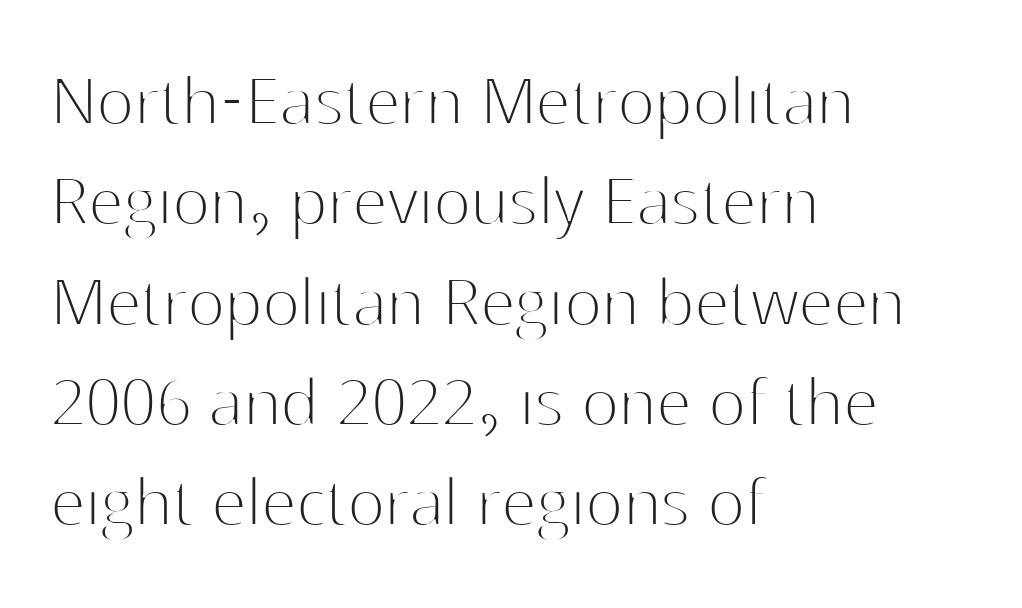
Posture: vertical. Weight: regular or lighter. Interline gaps are of average width in this sample. Descenders hang freely into open space. Leftover space on each line is placed entirely after the last word.
